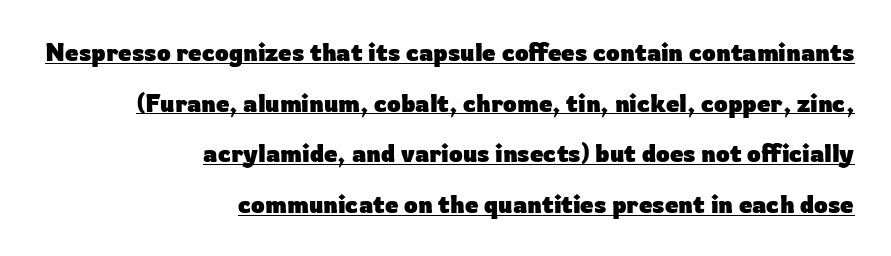
The image shows 24 px bold type, upright; set right-aligned, loose line spacing (2.11x), normal letter spacing, underlined.
